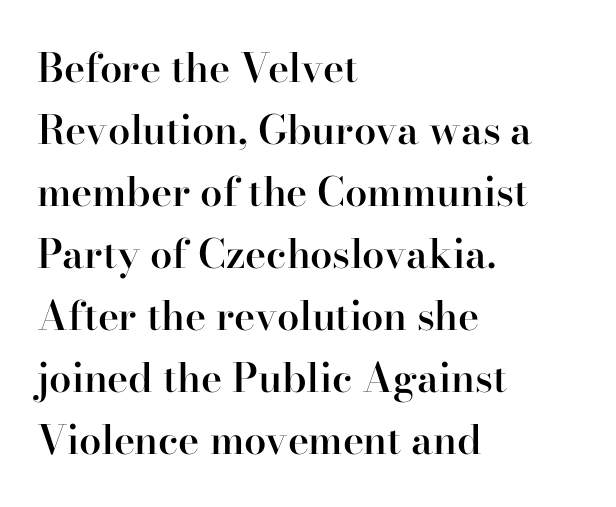
{"serif": "yes", "italic": "no", "bold": "semi", "weight": "semibold", "width": "normal", "stroke_contrast": "high", "x_height": "small", "monospaced": "no", "underline": "no", "align": "left", "line_spacing": "normal", "line_spacing_ratio": 1.55, "letter_spacing": "normal", "letter_spacing_em": 0.0, "glyph_px": 40}
